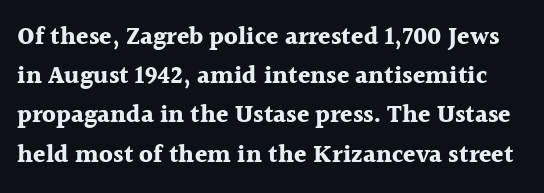
{"italic": "no", "bold": "yes", "underline": "no", "line_spacing": "normal", "line_spacing_ratio": 1.57, "letter_spacing": "normal", "letter_spacing_em": 0.0, "glyph_px": 25}
